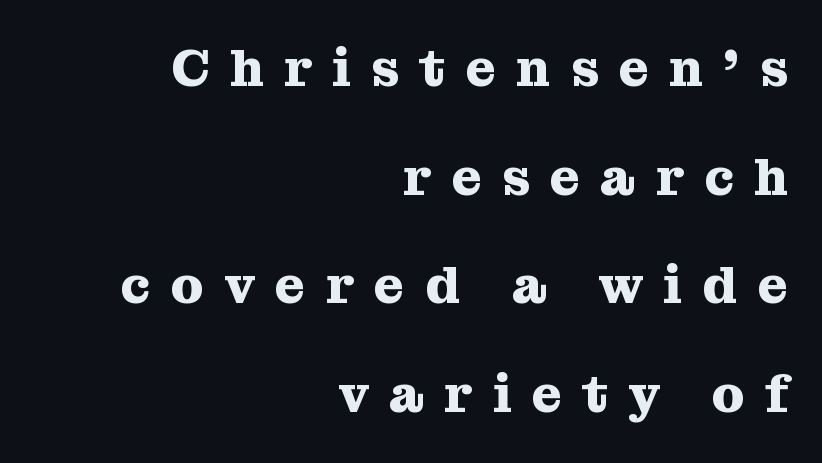
The image shows 52 px heavy serif type, upright; set right-aligned, loose line spacing (2.09x), unusually wide letter spacing (+0.39 em), not underlined; medium stroke contrast and a medium x-height.
